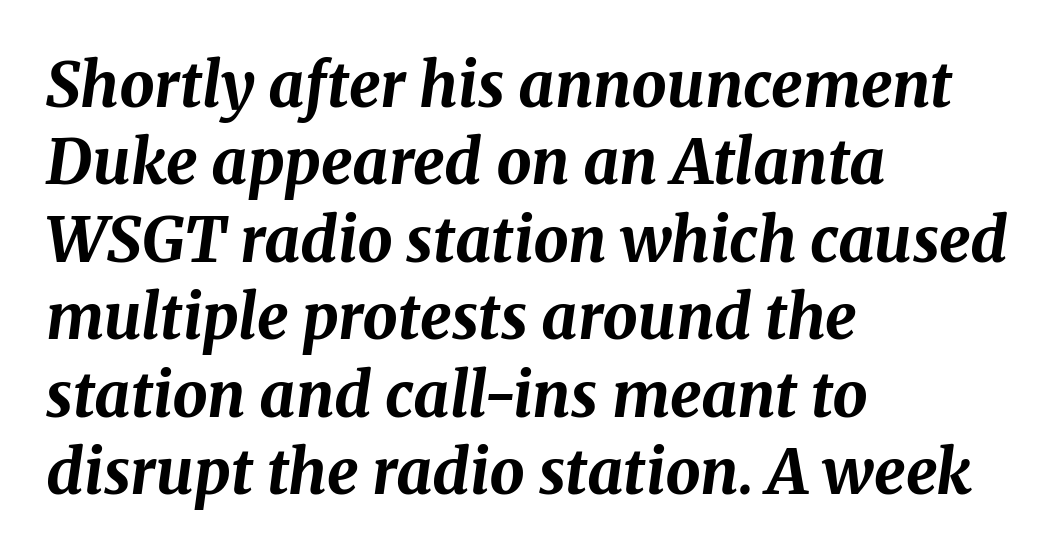
The image shows 62 px bold type, italic (leaning right); set left-aligned, normal line spacing (1.25x), normal letter spacing, not underlined; medium stroke contrast and a medium x-height.
